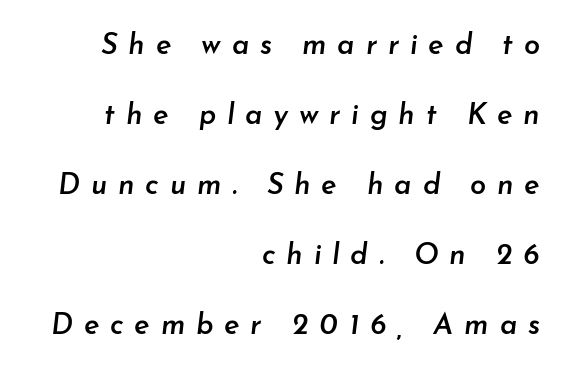
The image shows 29 px semibold type, italic (leaning right); set right-aligned, loose line spacing (2.41x), unusually wide letter spacing (+0.37 em), not underlined; low stroke contrast and a small x-height.
